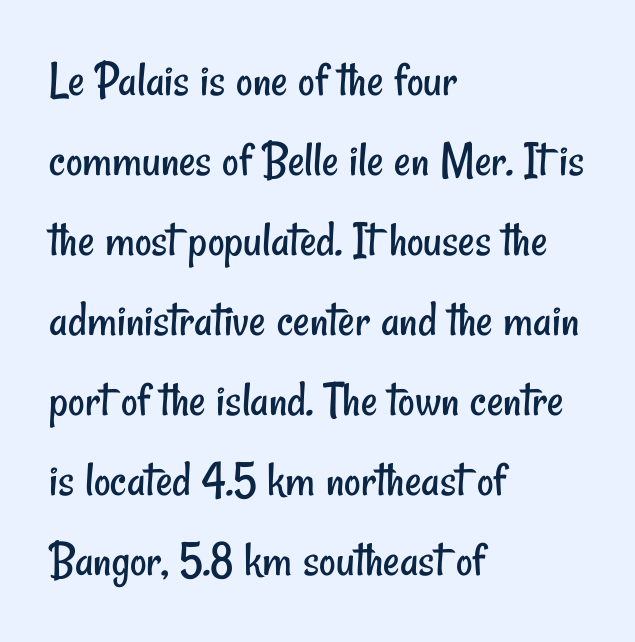
Here the designer chose a conventional face with non-uniform glyph widths. These glyphs show unthickened strokes, regular width or finer. Rows of type keep a routine distance in the vertical direction. In CSS terms this would be text-align: left. Letters rest on an invisible, unmarked baseline. Is this a sans? Yes — the strokes have no serifs.
